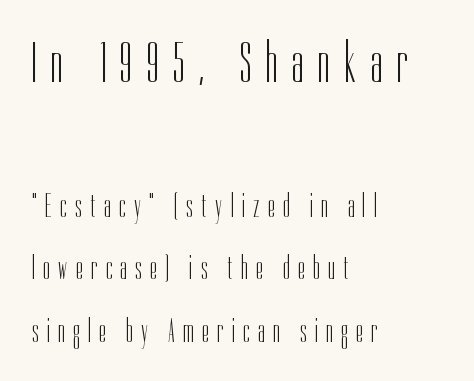
Q: Is the text bold? A: No.
Q: Is the text italic (slanted)? A: No, it is upright.
Q: Is the typeface a serif or a sans-serif typeface? A: Sans-serif.
Q: Is the text underlined? A: No.
Q: How is the paragraph aligned? A: Left-aligned.
Q: Is the spacing between letters normal or unusually wide? A: Unusually wide.
Q: Which block of text is set in a larger size, the first (top) or the second (bottom)? A: The first (top) one.
Q: Width (condensed, normal, or wide)? A: Condensed.
Q: Stroke contrast? A: Low.
Q: x-height? A: Medium.
Q: Monospaced? A: No.
